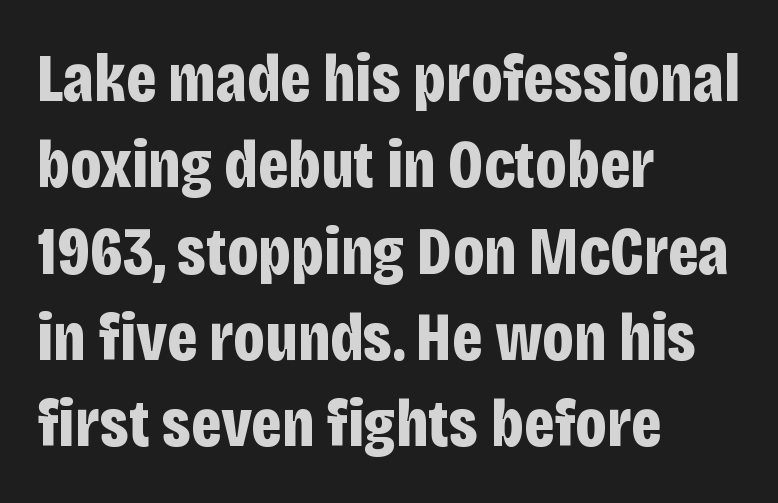
{"serif": "no", "italic": "no", "bold": "yes", "weight": "bold", "width": "condensed", "stroke_contrast": "low", "x_height": "large", "monospaced": "no", "underline": "no", "align": "left", "line_spacing": "normal", "line_spacing_ratio": 1.27, "letter_spacing": "normal", "letter_spacing_em": 0.0, "glyph_px": 68}
